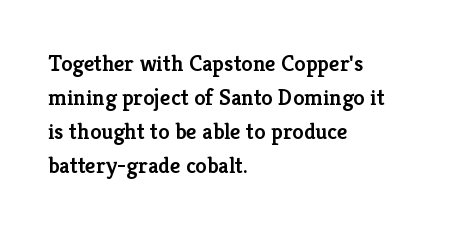
The image shows 23 px text type, upright; set left-aligned, normal line spacing (1.48x), normal letter spacing, not underlined.
